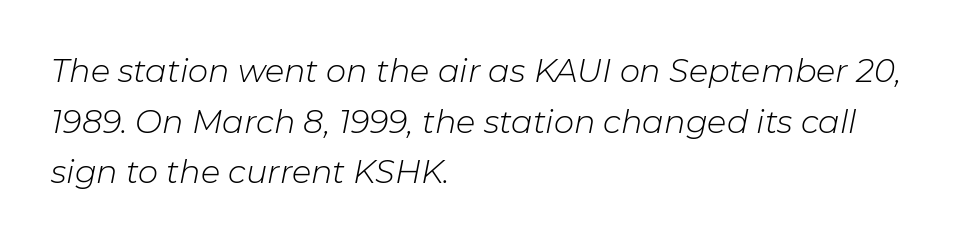
{"italic": "yes", "lean": "right", "slant_degrees": 11, "bold": "no", "weight": "light", "width": "normal", "stroke_contrast": "low", "x_height": "medium", "monospaced": "no", "underline": "no", "align": "left", "line_spacing": "normal", "line_spacing_ratio": 1.58, "letter_spacing": "normal", "letter_spacing_em": 0.0, "glyph_px": 32}
